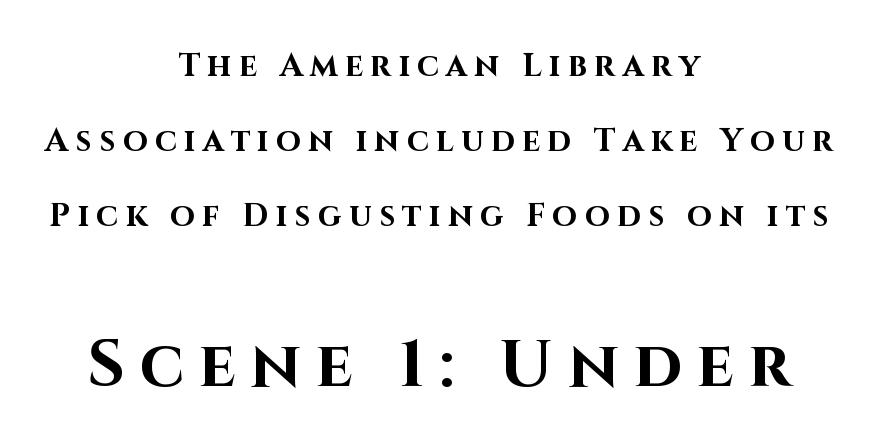
The image shows 65 px bold sans-serif type, upright; set centered, loose line spacing (2.34x), unusually wide letter spacing (+0.23 em), not underlined; the second (bottom) block is 2.03x larger; high stroke contrast and a large x-height.
